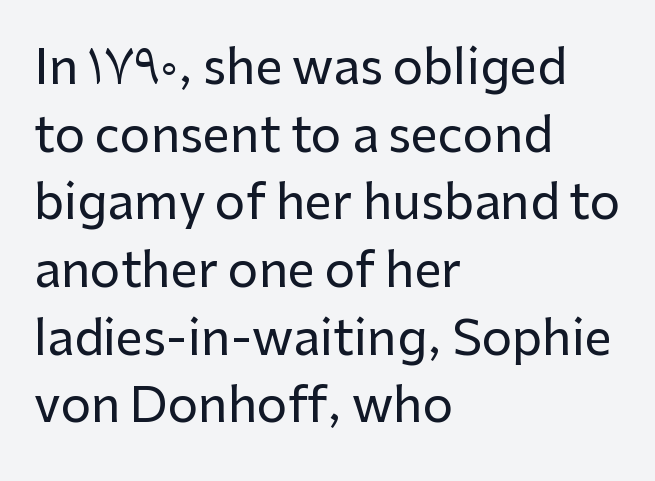
The image shows 48 px sans-serif type, upright; set left-aligned, normal line spacing (1.41x), normal letter spacing, not underlined; low stroke contrast and a medium x-height.
